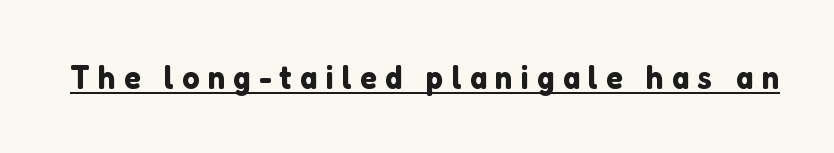
Q: Is the text italic (slanted)? A: No, it is upright.
Q: Is the typeface a serif or a sans-serif typeface? A: Sans-serif.
Q: Is the text underlined? A: Yes.
Q: Is the spacing between letters normal or unusually wide? A: Unusually wide.
Q: Width (condensed, normal, or wide)? A: Normal.
Q: Stroke contrast? A: Low.
Q: x-height? A: Medium.
Q: Monospaced? A: No.
